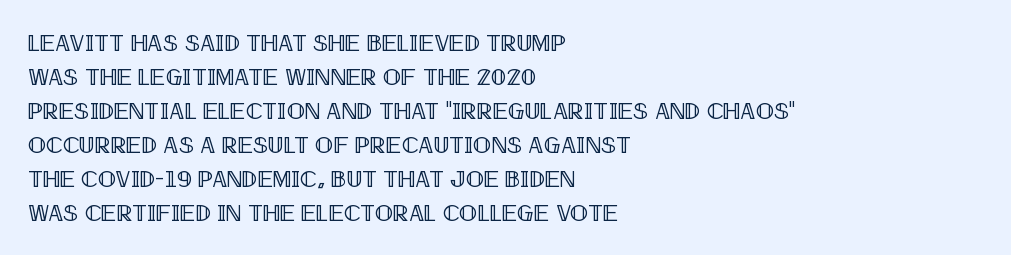
{"italic": "no", "underline": "no", "align": "left", "line_spacing": "normal", "line_spacing_ratio": 1.42, "letter_spacing": "normal", "letter_spacing_em": 0.0, "glyph_px": 24}
